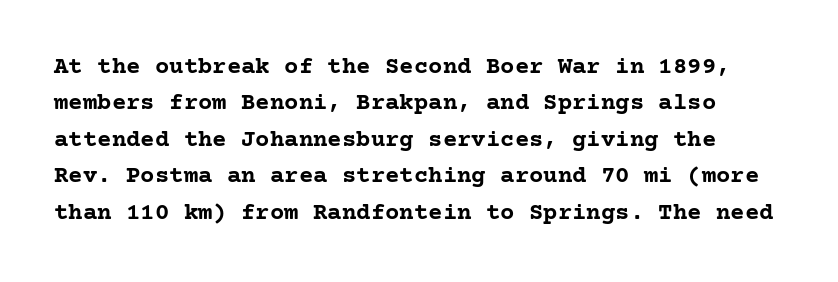
Q: Is the text bold? A: Yes.
Q: Is the text italic (slanted)? A: No, it is upright.
Q: Is the text underlined? A: No.
Q: Is the spacing between letters normal or unusually wide? A: Normal.
Q: Is the spacing between lines tight, normal or loose? A: Normal.
